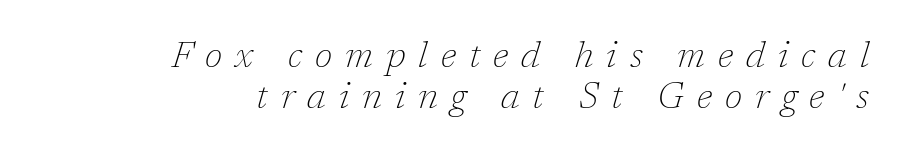
Q: Is the text bold? A: No.
Q: Is the text italic (slanted)? A: Yes, it leans right by about 17 degrees.
Q: Is the typeface a serif or a sans-serif typeface? A: Serif.
Q: Is the text underlined? A: No.
Q: How is the paragraph aligned? A: Right-aligned.
Q: Is the spacing between letters normal or unusually wide? A: Unusually wide.
Q: Is the spacing between lines tight, normal or loose? A: Tight.
Q: Width (condensed, normal, or wide)? A: Normal.
Q: Stroke contrast? A: Low.
Q: x-height? A: Medium.
Q: Monospaced? A: No.
